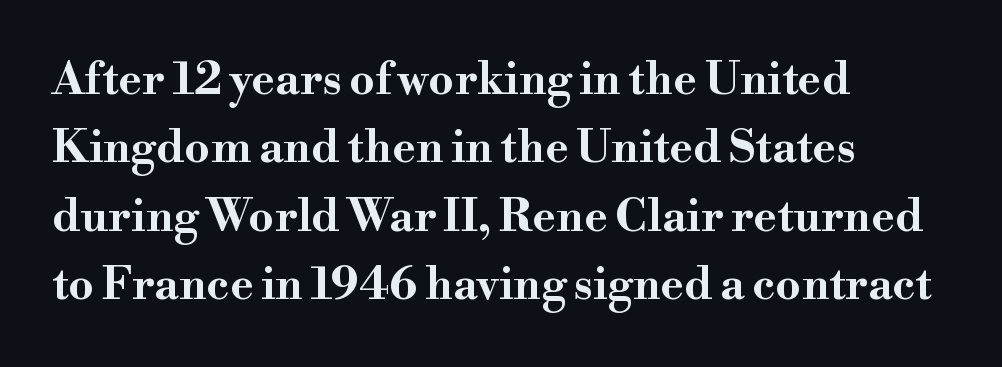
The image shows 45 px bold, wide serif type, upright; set left-aligned, normal line spacing (1.52x), normal letter spacing, not underlined; high stroke contrast and a small x-height.
